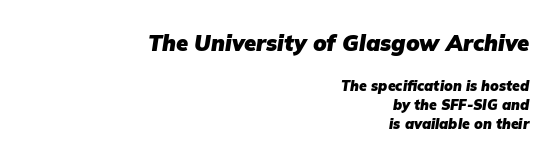
The image shows 22 px bold type, italic (leaning right); set right-aligned, normal line spacing (1.36x), normal letter spacing, not underlined; the first (top) block is 1.57x larger.
